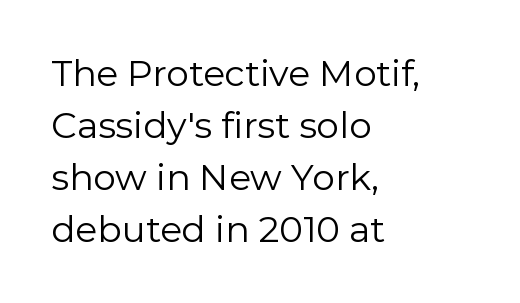
Q: Is the text bold? A: No.
Q: Is the text italic (slanted)? A: No, it is upright.
Q: Is the typeface a serif or a sans-serif typeface? A: Sans-serif.
Q: Is the text underlined? A: No.
Q: How is the paragraph aligned? A: Left-aligned.
Q: Is the spacing between letters normal or unusually wide? A: Normal.
Q: Is the spacing between lines tight, normal or loose? A: Normal.
Q: Width (condensed, normal, or wide)? A: Normal.
Q: Stroke contrast? A: Low.
Q: x-height? A: Medium.
Q: Monospaced? A: No.
